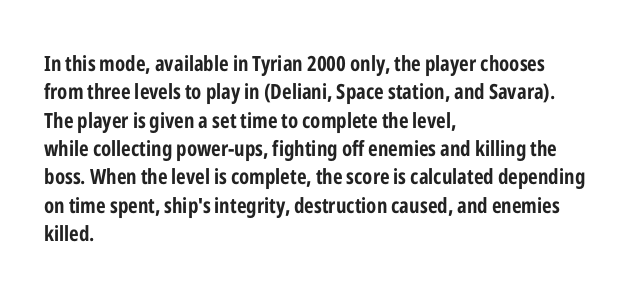
The lines in this sample share a left origin and differ only in where they stop. The block of text has a typical density, with ordinary space between rows. Posture: upright roman. The characters look thick and weighty, a clear bold. Letters rest on an invisible, unmarked baseline. There is no visible air inserted between adjacent glyphs.
